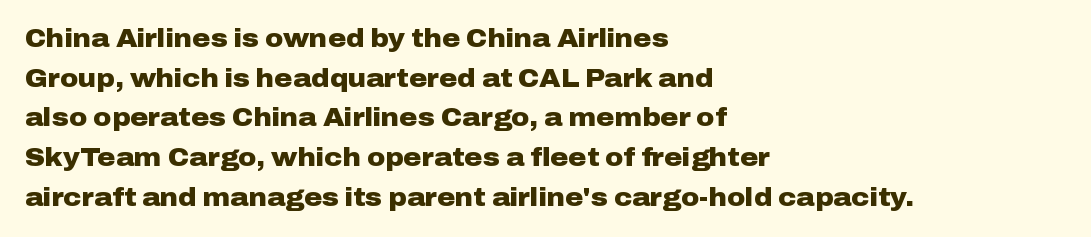
Q: Is the text bold? A: Yes.
Q: Is the text italic (slanted)? A: No, it is upright.
Q: Is the text underlined? A: No.
Q: How is the paragraph aligned? A: Left-aligned.
Q: Is the spacing between letters normal or unusually wide? A: Normal.
Q: Is the spacing between lines tight, normal or loose? A: Normal.
